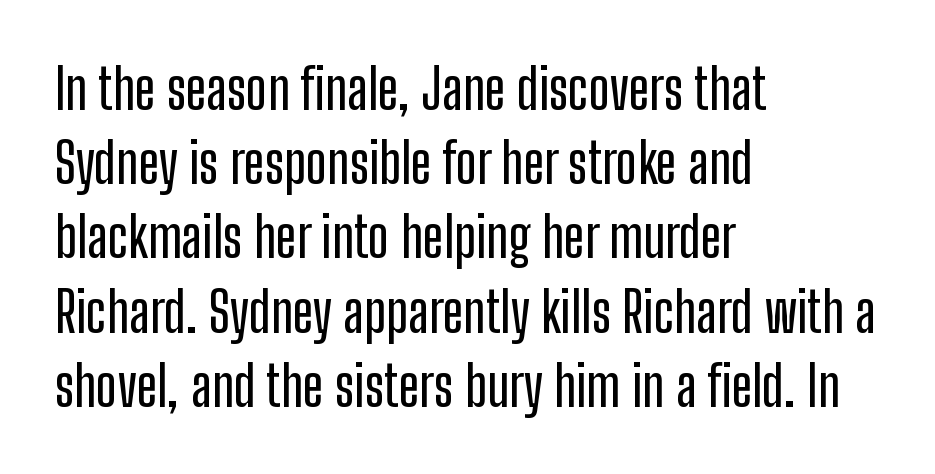
Q: Is the text italic (slanted)? A: No, it is upright.
Q: Is the typeface a serif or a sans-serif typeface? A: Sans-serif.
Q: Is the text underlined? A: No.
Q: How is the paragraph aligned? A: Left-aligned.
Q: Is the spacing between letters normal or unusually wide? A: Normal.
Q: Is the spacing between lines tight, normal or loose? A: Normal.
Q: Width (condensed, normal, or wide)? A: Condensed.
Q: Stroke contrast? A: Low.
Q: x-height? A: Medium.
Q: Monospaced? A: No.
